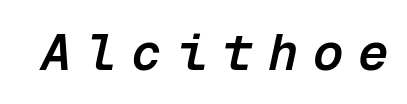
{"italic": "yes", "lean": "right", "slant_degrees": 12, "bold": "semi", "weight": "semibold", "width": "normal", "stroke_contrast": "low", "x_height": "medium", "monospaced": "yes", "underline": "no", "letter_spacing": "wide", "letter_spacing_em": 0.29, "glyph_px": 51}
